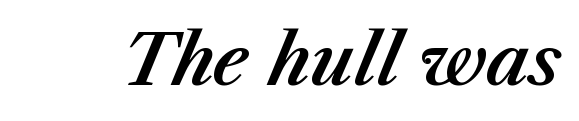
Q: Is the text italic (slanted)? A: Yes, it leans right by about 23 degrees.
Q: Is the text underlined? A: No.
Q: Is the spacing between letters normal or unusually wide? A: Normal.
Q: Width (condensed, normal, or wide)? A: Normal.
Q: Stroke contrast? A: Medium.
Q: x-height? A: Medium.
Q: Monospaced? A: No.
